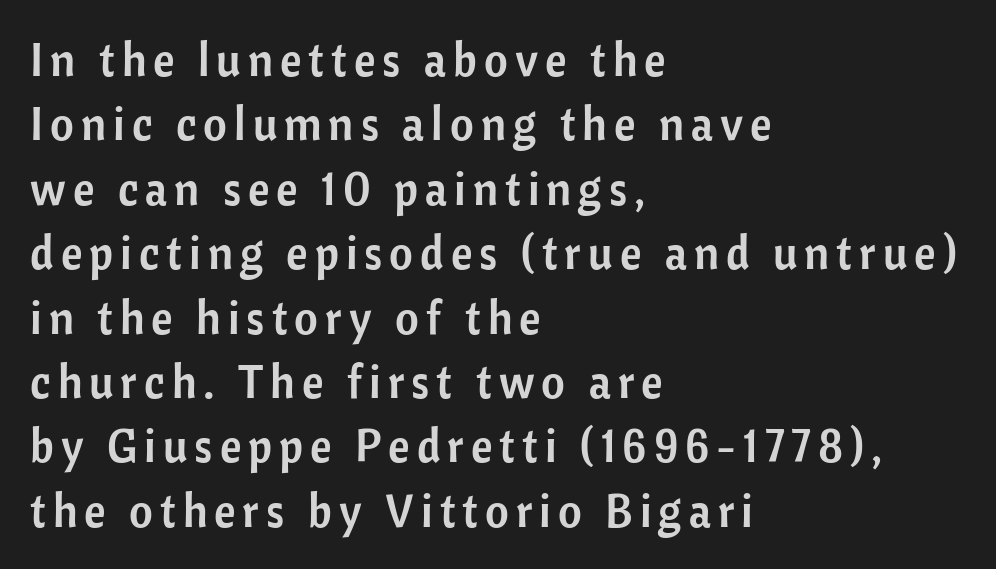
Each row of text sits above clean, open space. Each letter keeps its own natural width here, so spacing adapts to shape. Visually the block forms a straight wall on the left and a jagged coastline on the right. Summary of vertical rhythm: regular, with standard interline spacing.
